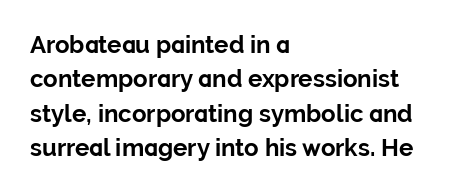
The passage shown is emphatically bold. The space directly below the letters is spotless. Italic? Not at all — the glyphs are vertical. The block of text has a typical density, with ordinary space between rows.
